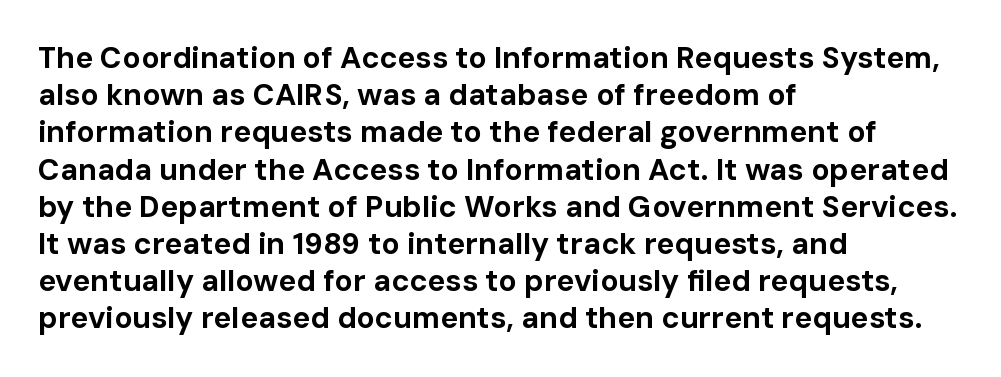
Q: Is the text bold? A: Yes.
Q: Is the text italic (slanted)? A: No, it is upright.
Q: Is the typeface a serif or a sans-serif typeface? A: Sans-serif.
Q: Is the text underlined? A: No.
Q: How is the paragraph aligned? A: Left-aligned.
Q: Is the spacing between letters normal or unusually wide? A: Normal.
Q: Width (condensed, normal, or wide)? A: Normal.
Q: Stroke contrast? A: Low.
Q: x-height? A: Medium.
Q: Monospaced? A: No.
